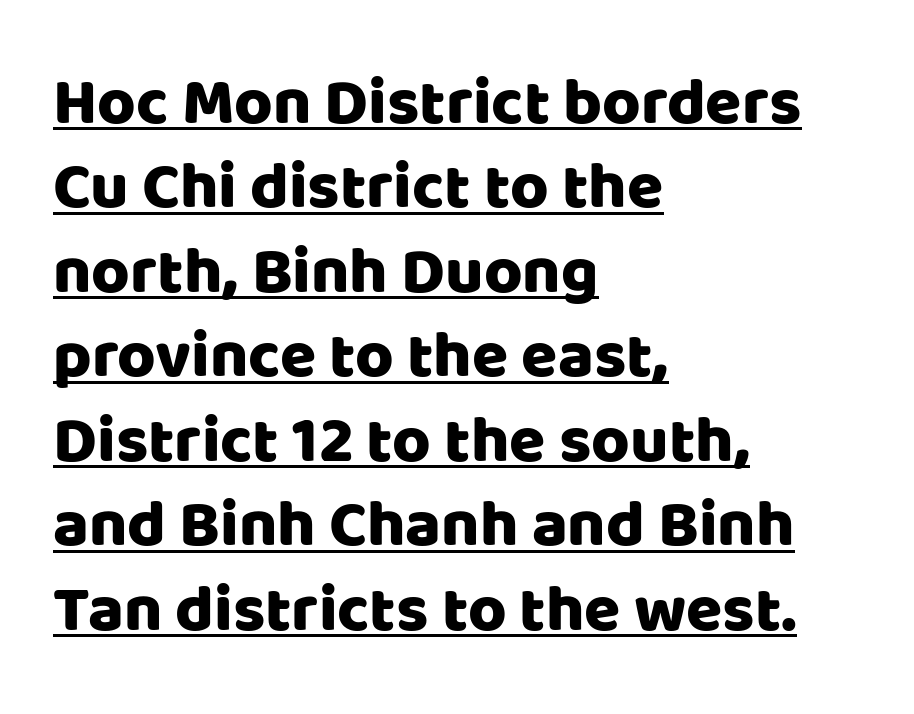
Q: Is the text italic (slanted)? A: No, it is upright.
Q: Is the typeface a serif or a sans-serif typeface? A: Sans-serif.
Q: Is the text underlined? A: Yes.
Q: How is the paragraph aligned? A: Left-aligned.
Q: Is the spacing between letters normal or unusually wide? A: Normal.
Q: Is the spacing between lines tight, normal or loose? A: Normal.
Q: Width (condensed, normal, or wide)? A: Normal.
Q: Stroke contrast? A: Low.
Q: x-height? A: Large.
Q: Monospaced? A: No.
